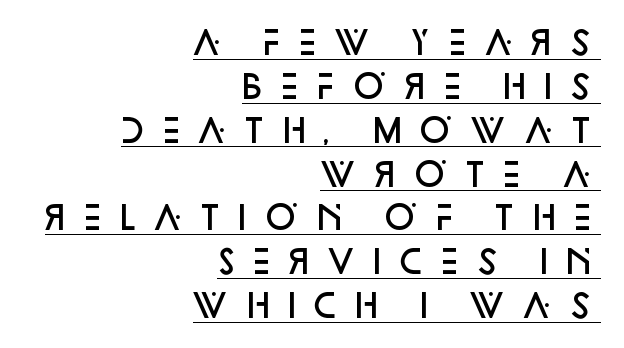
Is this a sans? Yes — the strokes have no serifs. Descenders here cross a horizontal rule under the line. Designer's note — italics off, roman on. Strokes here are thickened, but only to semibold level. Loose tracking; the words dissolve into strings of separated letters. Which margin do the lines hug? The right one — the left edge is uneven.
